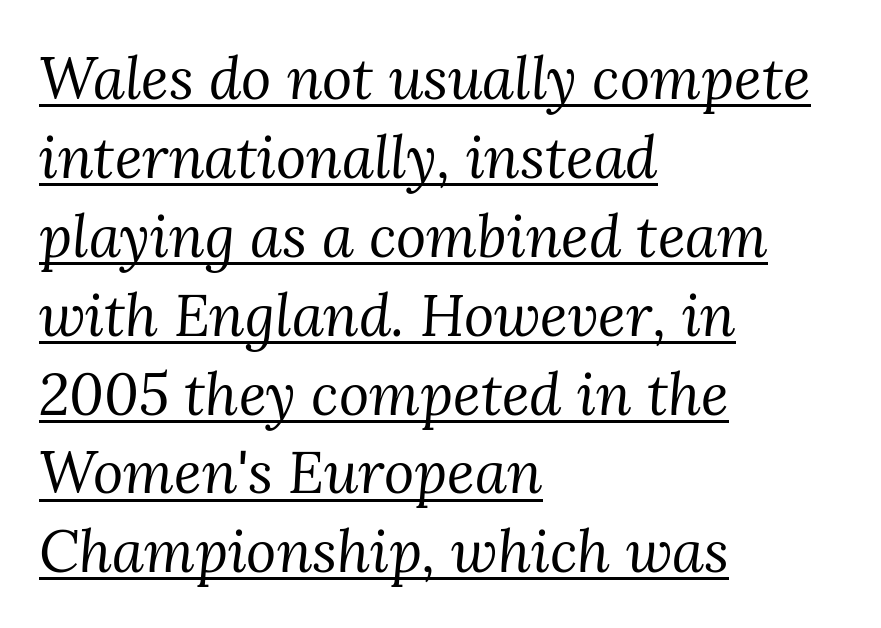
Q: Is the text bold? A: No.
Q: Is the text italic (slanted)? A: Yes, it leans right by about 3 degrees.
Q: Is the typeface a serif or a sans-serif typeface? A: Serif.
Q: Is the text underlined? A: Yes.
Q: How is the paragraph aligned? A: Left-aligned.
Q: Is the spacing between letters normal or unusually wide? A: Normal.
Q: Is the spacing between lines tight, normal or loose? A: Normal.
Q: Width (condensed, normal, or wide)? A: Normal.
Q: Stroke contrast? A: Medium.
Q: x-height? A: Medium.
Q: Monospaced? A: No.
